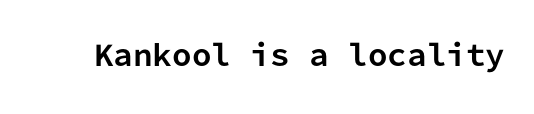
{"serif": "no", "italic": "no", "bold": "yes", "weight": "bold", "width": "normal", "stroke_contrast": "low", "x_height": "medium", "monospaced": "yes", "underline": "no", "letter_spacing": "normal", "letter_spacing_em": 0.0, "glyph_px": 28}
